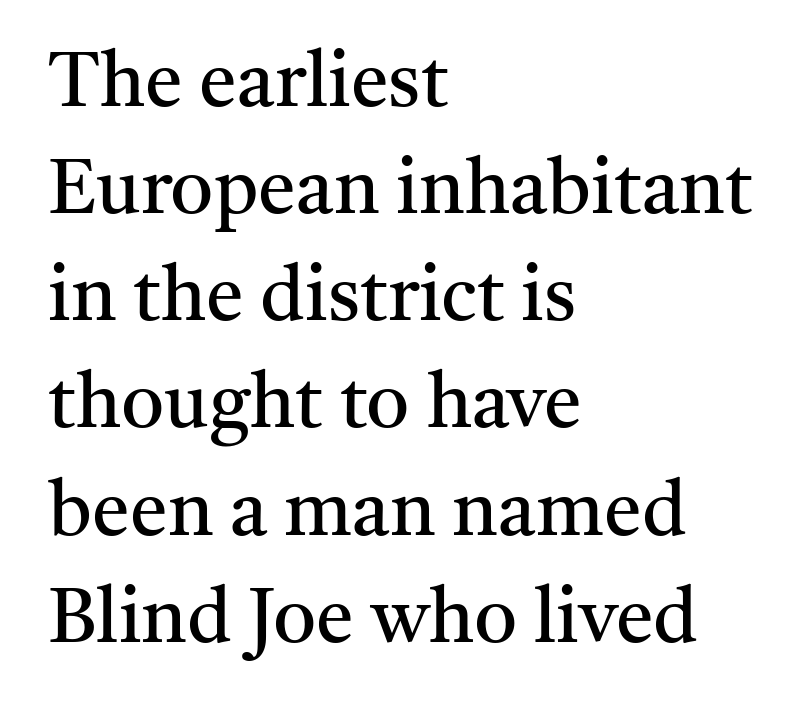
Q: Is the text bold? A: No.
Q: Is the text italic (slanted)? A: No, it is upright.
Q: Is the typeface a serif or a sans-serif typeface? A: Serif.
Q: Is the text underlined? A: No.
Q: How is the paragraph aligned? A: Left-aligned.
Q: Is the spacing between letters normal or unusually wide? A: Normal.
Q: Is the spacing between lines tight, normal or loose? A: Normal.
Q: Width (condensed, normal, or wide)? A: Normal.
Q: Stroke contrast? A: Medium.
Q: x-height? A: Medium.
Q: Monospaced? A: No.
